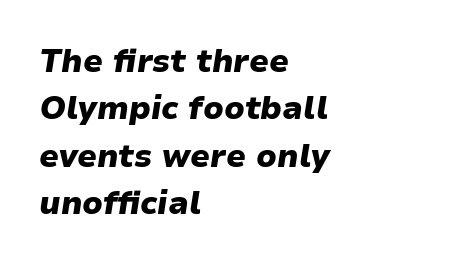
A clean baseline with only descenders dipping below it. One glance says typical: line gaps are just what's usual. Varying glyph widths throughout — classic text-font behaviour. This sample uses plain, unmodified letter spacing. On the weight axis this lands at bold, roughly 700.
